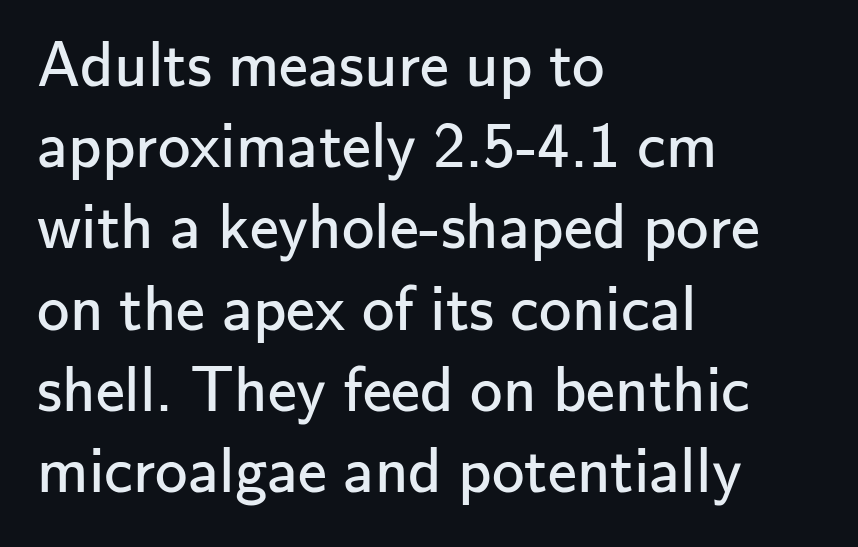
The image shows 65 px regular-weight sans-serif type, upright; set left-aligned, normal line spacing (1.25x), normal letter spacing, not underlined; low stroke contrast and a small x-height.
